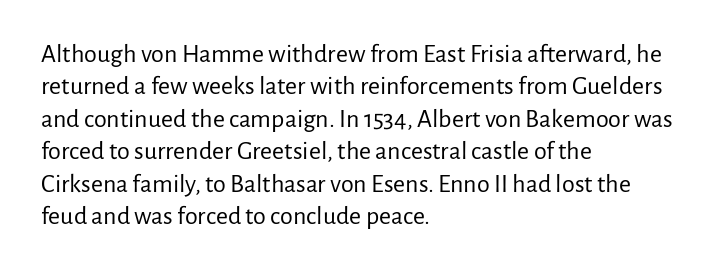
Q: Is the text bold? A: No.
Q: Is the text italic (slanted)? A: No, it is upright.
Q: Is the text underlined? A: No.
Q: How is the paragraph aligned? A: Left-aligned.
Q: Is the spacing between letters normal or unusually wide? A: Normal.
Q: Is the spacing between lines tight, normal or loose? A: Normal.
